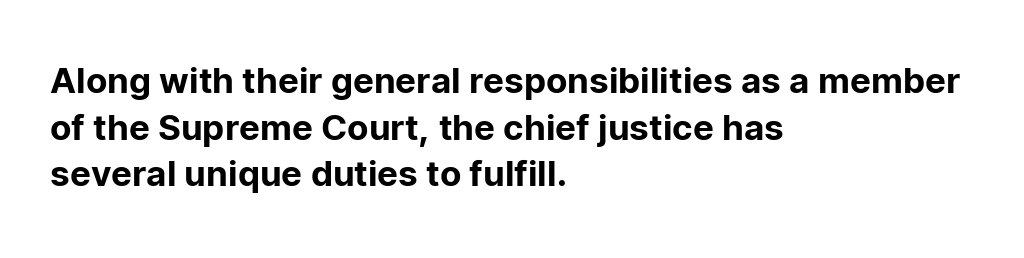
Q: Is the text italic (slanted)? A: No, it is upright.
Q: Is the typeface a serif or a sans-serif typeface? A: Sans-serif.
Q: Is the text underlined? A: No.
Q: How is the paragraph aligned? A: Left-aligned.
Q: Is the spacing between letters normal or unusually wide? A: Normal.
Q: Is the spacing between lines tight, normal or loose? A: Normal.
Q: Width (condensed, normal, or wide)? A: Normal.
Q: Stroke contrast? A: Low.
Q: x-height? A: Medium.
Q: Monospaced? A: No.
